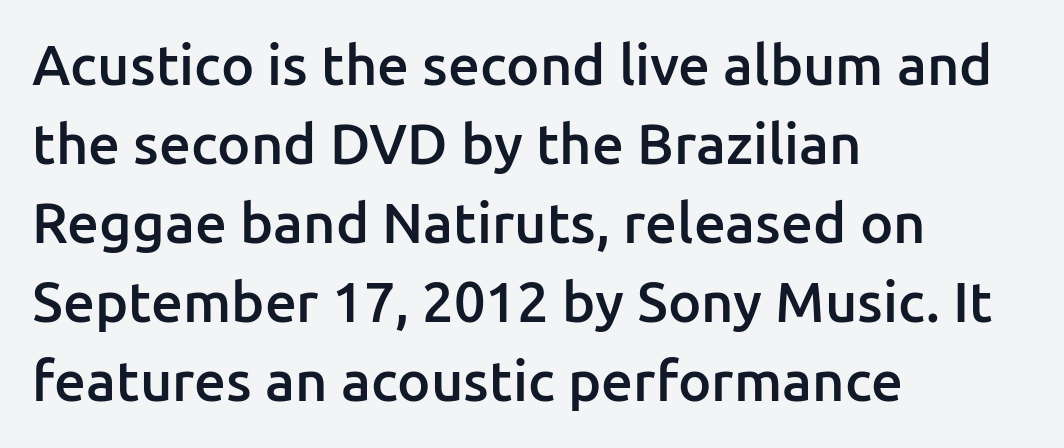
Caption: multi-line text, flush left, ragged right. When letters stand straight like this, we call the style roman or upright. Compared with typical body copy, the letter spacing here is the same. The rendering uses a moderate line-height, typical for paragraphs. Proportional: the letters do not fall into vertical columns.
